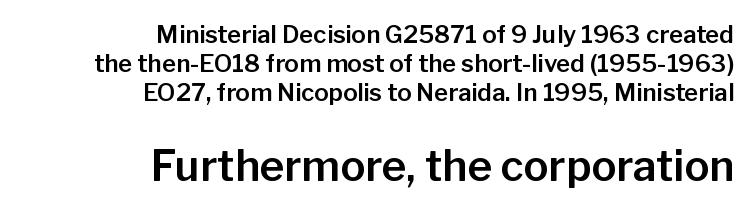
The image shows 42 px sans-serif type, upright; set right-aligned, line spacing 1.21x, normal letter spacing, not underlined; the second (bottom) block is 1.75x larger; low stroke contrast and a medium x-height.
